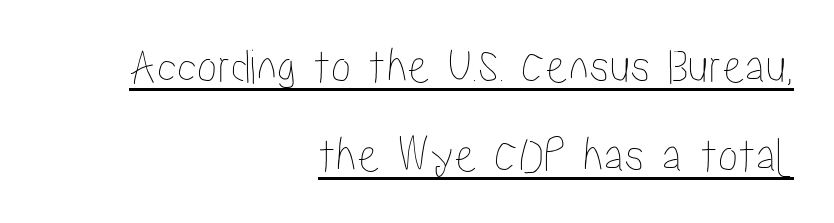
Q: Is the text italic (slanted)? A: No, it is upright.
Q: Is the text underlined? A: Yes.
Q: How is the paragraph aligned? A: Right-aligned.
Q: Is the spacing between letters normal or unusually wide? A: Normal.
Q: Width (condensed, normal, or wide)? A: Condensed.
Q: Stroke contrast? A: Low.
Q: x-height? A: Medium.
Q: Monospaced? A: No.
